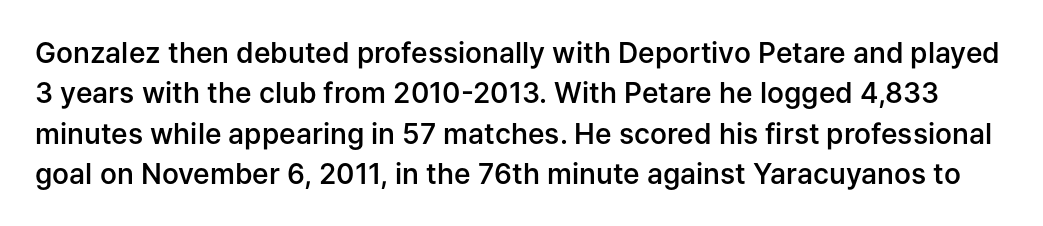
The image shows 28 px semibold sans-serif type, upright; set normal line spacing (1.44x), normal letter spacing, not underlined; low stroke contrast and a medium x-height.
